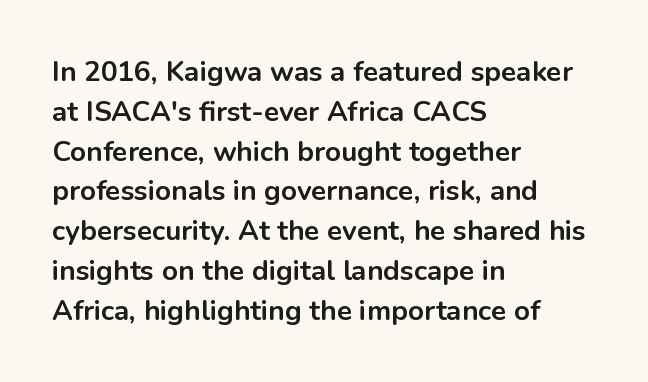
{"serif": "no", "italic": "no", "bold": "yes", "weight": "bold", "width": "normal", "stroke_contrast": "low", "x_height": "medium", "monospaced": "no", "underline": "no", "align": "left", "line_spacing": "normal", "line_spacing_ratio": 1.42, "letter_spacing": "normal", "letter_spacing_em": 0.0, "glyph_px": 28}
